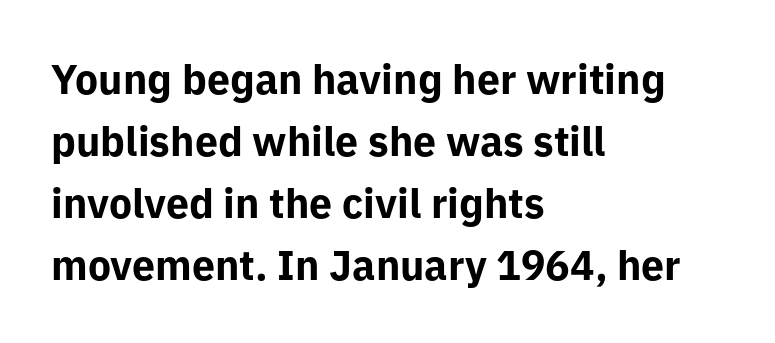
{"serif": "no", "italic": "no", "bold": "yes", "weight": "bold", "width": "normal", "stroke_contrast": "low", "x_height": "medium", "monospaced": "no", "underline": "no", "align": "left", "line_spacing": "normal", "line_spacing_ratio": 1.51, "letter_spacing": "normal", "letter_spacing_em": 0.0, "glyph_px": 41}
